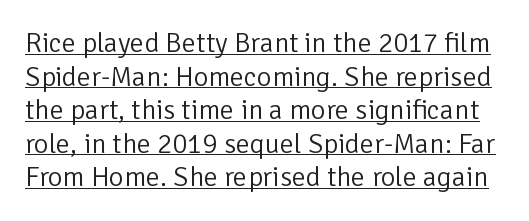
Q: Is the text bold? A: No.
Q: Is the text italic (slanted)? A: No, it is upright.
Q: Is the typeface a serif or a sans-serif typeface? A: Sans-serif.
Q: Is the text underlined? A: Yes.
Q: Is the spacing between letters normal or unusually wide? A: Normal.
Q: Width (condensed, normal, or wide)? A: Normal.
Q: Stroke contrast? A: Low.
Q: x-height? A: Medium.
Q: Monospaced? A: No.
